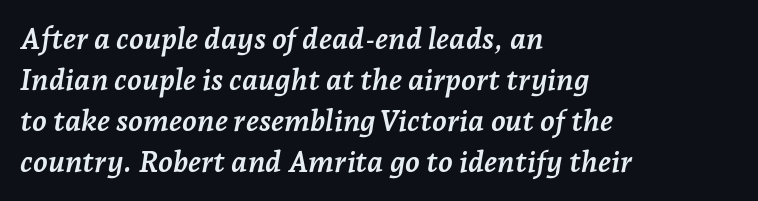
Q: Is the text bold? A: Yes.
Q: Is the text italic (slanted)? A: Yes, it leans right by about 7 degrees.
Q: Is the typeface a serif or a sans-serif typeface? A: Serif.
Q: Is the text underlined? A: No.
Q: How is the paragraph aligned? A: Left-aligned.
Q: Is the spacing between letters normal or unusually wide? A: Normal.
Q: Is the spacing between lines tight, normal or loose? A: Normal.
Q: Width (condensed, normal, or wide)? A: Normal.
Q: Stroke contrast? A: Low.
Q: x-height? A: Medium.
Q: Monospaced? A: No.
